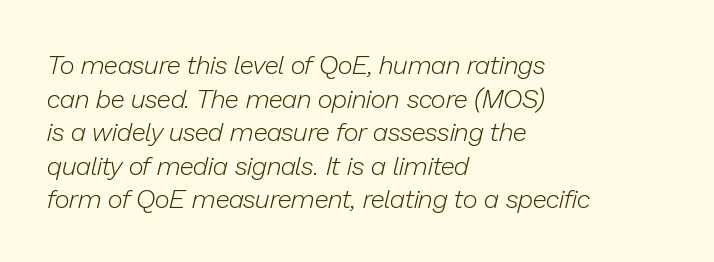
Q: Is the text bold? A: No.
Q: Is the text italic (slanted)? A: Yes, it leans right by about 13 degrees.
Q: Is the text underlined? A: No.
Q: How is the paragraph aligned? A: Left-aligned.
Q: Is the spacing between letters normal or unusually wide? A: Normal.
Q: Is the spacing between lines tight, normal or loose? A: Normal.
